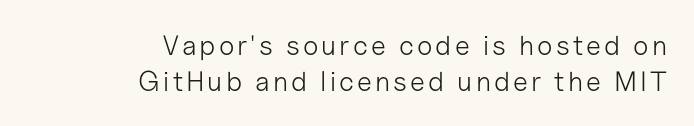
The rendering shows plain stroke endings on the letterforms — a sans-serif design. Counters stay open thanks to moderate or lighter strokes. Designer's note — italics off, roman on. Line ends are locked; line starts wander. Vertical spacing — default. Descenders are the only things crossing below the line.
